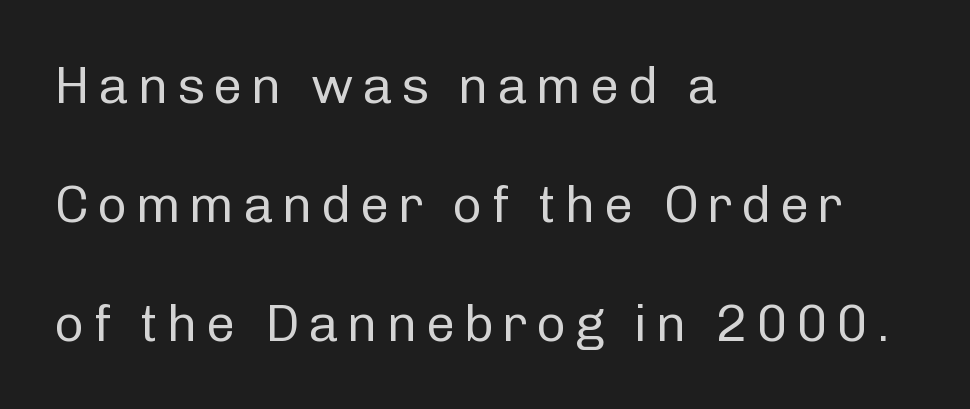
Q: Is the text bold? A: No.
Q: Is the text italic (slanted)? A: No, it is upright.
Q: Is the typeface a serif or a sans-serif typeface? A: Sans-serif.
Q: Is the text underlined? A: No.
Q: How is the paragraph aligned? A: Left-aligned.
Q: Is the spacing between lines tight, normal or loose? A: Loose.
Q: Width (condensed, normal, or wide)? A: Normal.
Q: Stroke contrast? A: Low.
Q: x-height? A: Medium.
Q: Monospaced? A: No.
